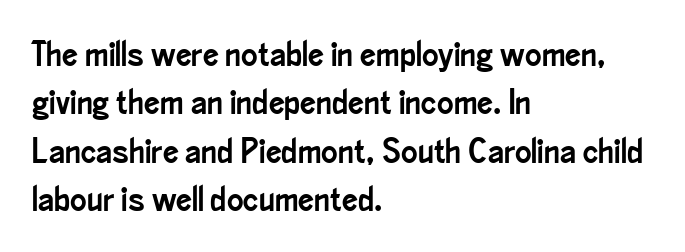
This sample has the flowing, uneven cadence of proportional lettering. The passage shown has conventional tracking throughout. Students, observe: this is what conventionally led text looks like. Serif or sans? Sans — the stroke terminals are bare.
